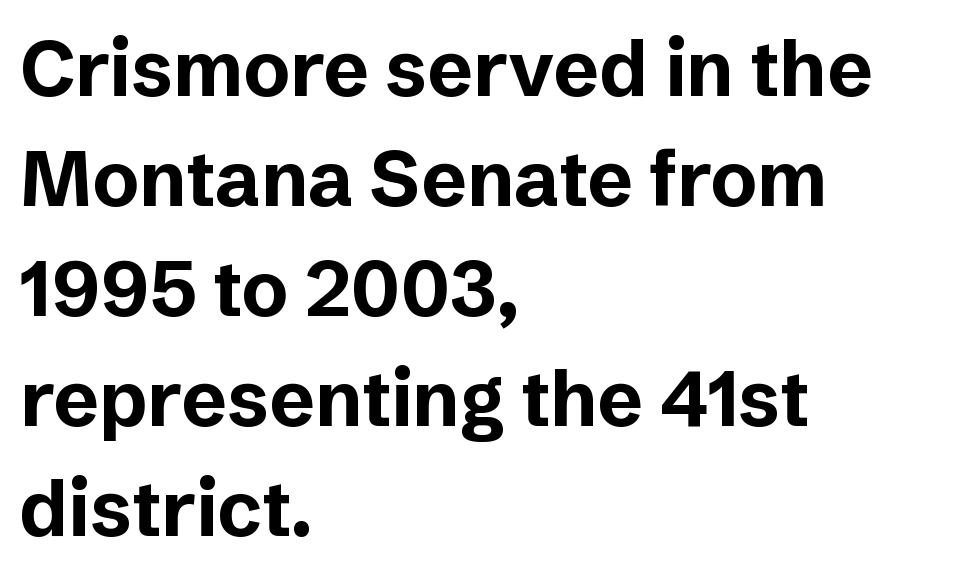
The image shows 77 px bold sans-serif type, upright; set left-aligned, normal line spacing (1.43x), normal letter spacing, not underlined; low stroke contrast and a medium x-height.
